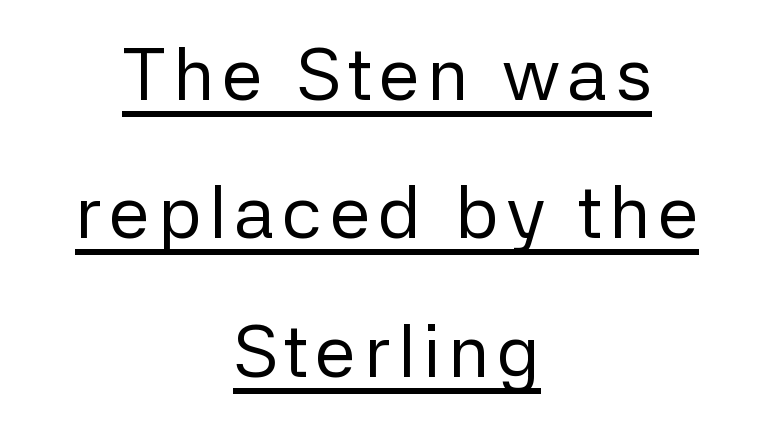
The image shows 74 px regular-weight sans-serif type, upright; set centered, line spacing 1.87x, underlined; low stroke contrast and a medium x-height.
